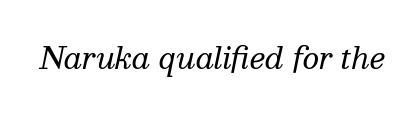
The image shows 29 px regular-weight serif type, italic (leaning right); set normal letter spacing, not underlined; medium stroke contrast and a medium x-height.
